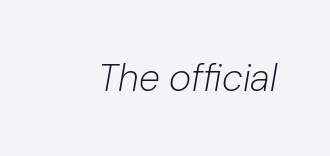
Character widths vary here, with narrow letters taking less room than wide ones. The typesetting does not lean heavy: it is not bold. Bare-footed words on every line. The face used here is rendered with its standard letterfit. The specimen reads as italic at a glance.
